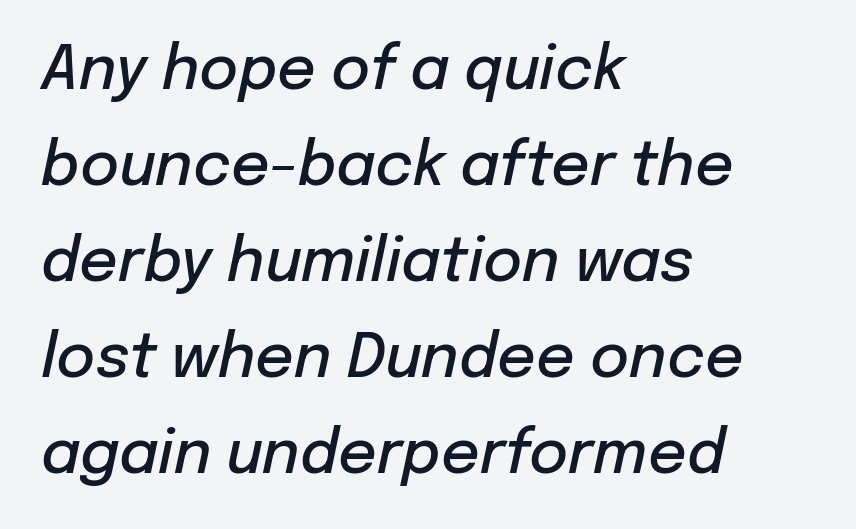
{"italic": "yes", "lean": "right", "slant_degrees": 12, "bold": "semi", "weight": "semibold", "width": "normal", "stroke_contrast": "low", "x_height": "medium", "monospaced": "no", "underline": "no", "align": "left", "line_spacing": "normal", "line_spacing_ratio": 1.6, "letter_spacing": "normal", "letter_spacing_em": 0.0, "glyph_px": 60}
